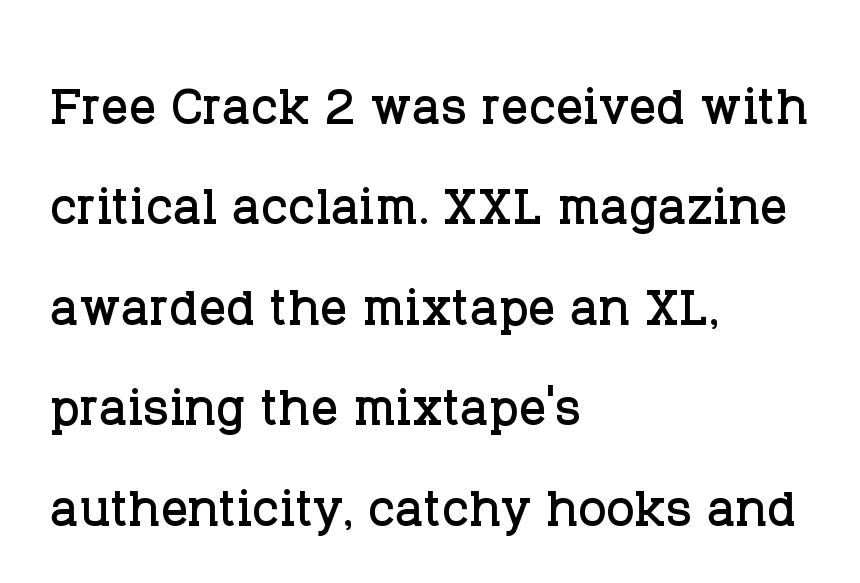
{"serif": "yes", "italic": "no", "width": "normal", "stroke_contrast": "low", "x_height": "large", "monospaced": "no", "underline": "no", "align": "left", "line_spacing": "normal", "line_spacing_ratio": 1.5, "letter_spacing": "normal", "letter_spacing_em": 0.0, "glyph_px": 67}
